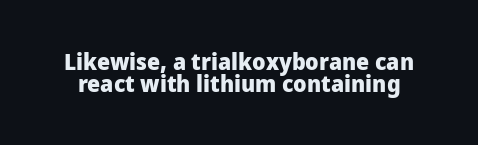
The image shows 23 px bold type, upright; set tight line spacing (0.97x), normal letter spacing, not underlined.
